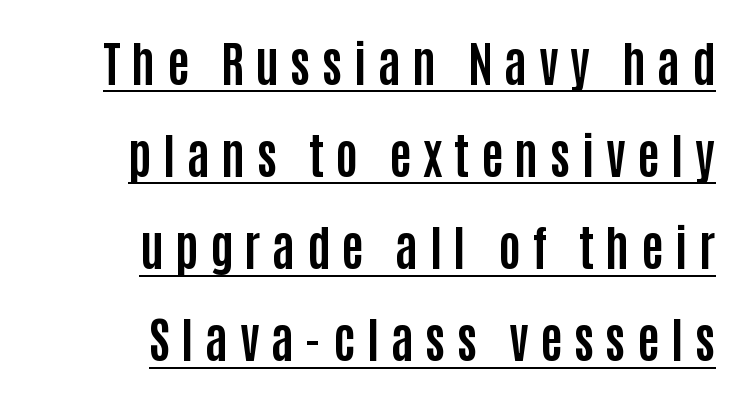
{"serif": "no", "italic": "no", "bold": "yes", "weight": "bold", "width": "condensed", "stroke_contrast": "low", "x_height": "large", "monospaced": "no", "underline": "yes", "align": "right", "line_spacing": "loose", "line_spacing_ratio": 1.92, "letter_spacing": "wide", "letter_spacing_em": 0.24, "glyph_px": 48}
